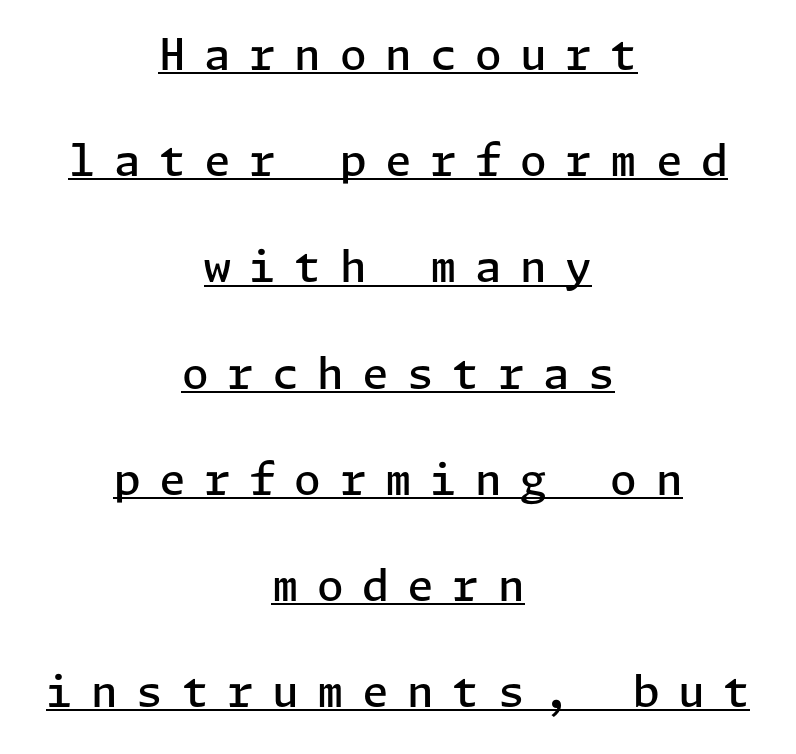
Q: Is the text bold? A: Semi-bold.
Q: Is the text italic (slanted)? A: No, it is upright.
Q: Is the typeface a serif or a sans-serif typeface? A: Sans-serif.
Q: Is the text underlined? A: Yes.
Q: How is the paragraph aligned? A: Centered.
Q: Is the spacing between letters normal or unusually wide? A: Unusually wide.
Q: Is the spacing between lines tight, normal or loose? A: Loose.
Q: Width (condensed, normal, or wide)? A: Normal.
Q: Stroke contrast? A: Low.
Q: x-height? A: Medium.
